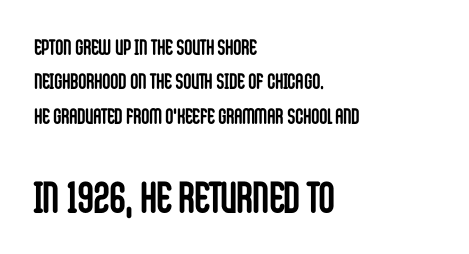
{"serif": "no", "italic": "no", "bold": "yes", "weight": "semibold", "width": "condensed", "stroke_contrast": "low", "x_height": "large", "monospaced": "no", "underline": "no", "align": "left", "line_spacing": "normal", "line_spacing_ratio": 1.56, "letter_spacing": "normal", "letter_spacing_em": 0.0, "larger_block": "second", "size_ratio": 2.0, "glyph_px": 44}
